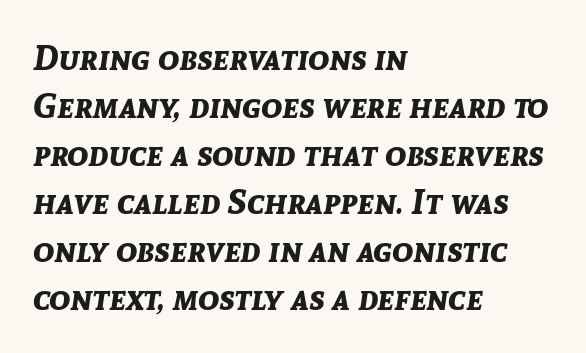
{"italic": "yes", "lean": "right", "slant_degrees": 8, "bold": "yes", "weight": "bold", "width": "normal", "stroke_contrast": "low", "x_height": "medium", "monospaced": "no", "underline": "no", "align": "left", "line_spacing": "normal", "line_spacing_ratio": 1.37, "letter_spacing": "normal", "letter_spacing_em": 0.0, "glyph_px": 35}
